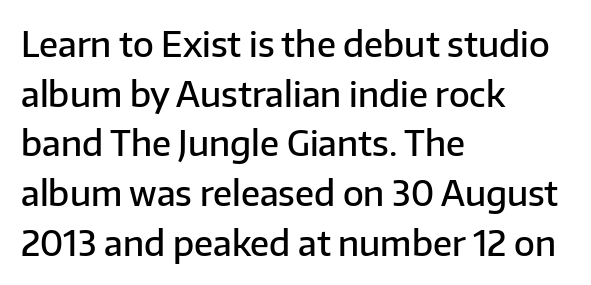
Do the characters align in a grid? No, the font is proportional. The space between consecutive lines is moderate. Casual observation: everything's shoved over to the left. Does the weight exceed regular? Yes, but only to semibold. Are there feet on the stems? There aren't — it's a sans.
